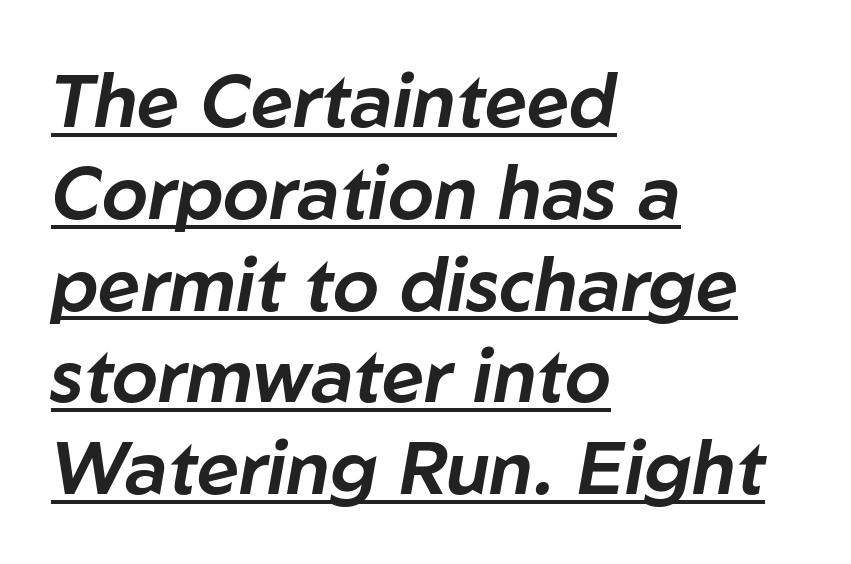
You can see a thin bar hugging the bottom of the glyphs. The gaps between neighbouring characters are ordinary and unremarkable. Is this a fixed-width face? No — the glyphs have proportional, varying widths. This sample uses an oblique cut, with every glyph tilted off the vertical. Reading down the block, your eye returns to a fixed left position each line.
